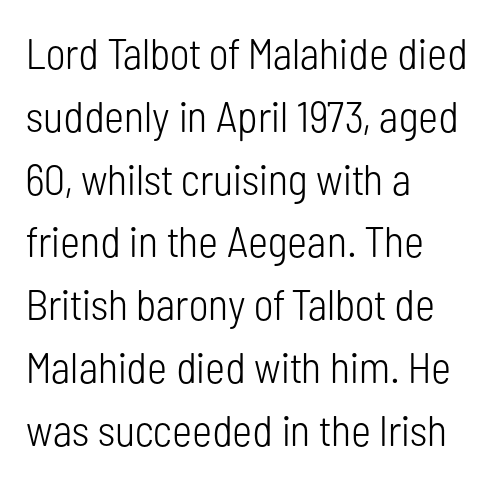
{"serif": "no", "italic": "no", "bold": "no", "weight": "light", "width": "condensed", "stroke_contrast": "low", "x_height": "medium", "monospaced": "no", "underline": "no", "align": "left", "line_spacing": "normal", "line_spacing_ratio": 1.46, "letter_spacing": "normal", "letter_spacing_em": 0.0, "glyph_px": 43}
